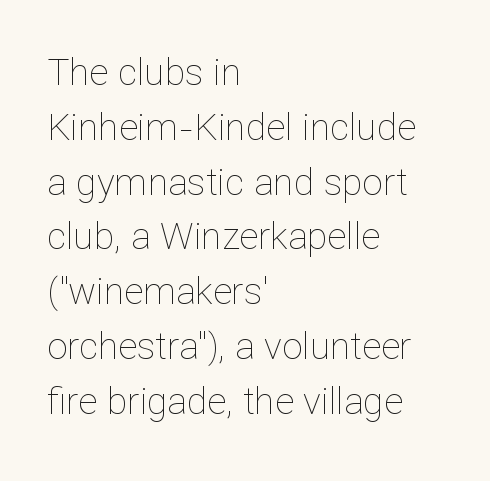
The image shows 37 px thin type, upright; set left-aligned, normal line spacing (1.48x), normal letter spacing, not underlined; low stroke contrast and a medium x-height.
